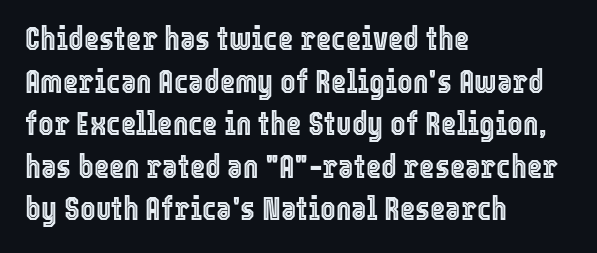
The image shows 33 px condensed type, upright; set left-aligned, normal line spacing (1.29x), normal letter spacing, not underlined; a medium x-height.
